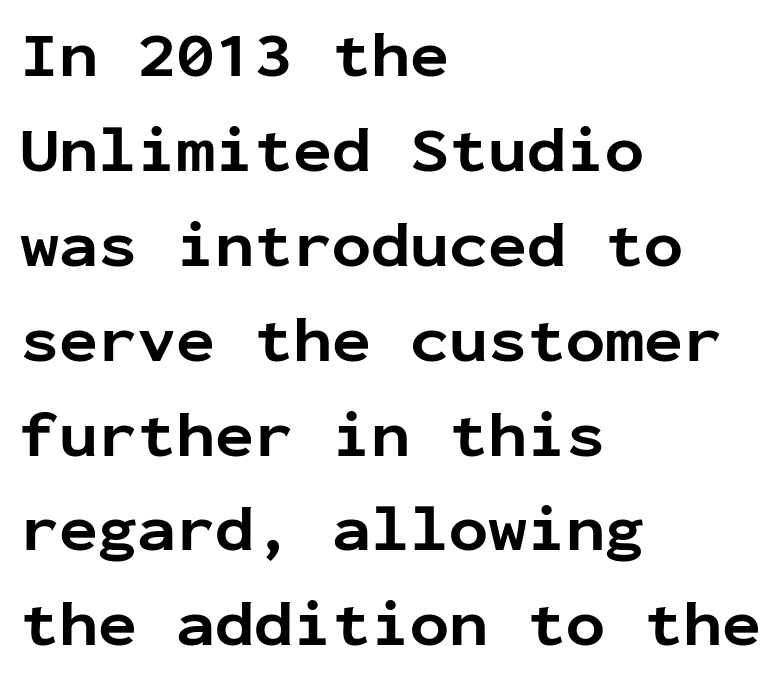
{"serif": "no", "italic": "no", "bold": "yes", "weight": "bold", "width": "normal", "stroke_contrast": "low", "x_height": "medium", "monospaced": "yes", "underline": "no", "align": "left", "line_spacing": "normal", "line_spacing_ratio": 1.46, "letter_spacing": "normal", "letter_spacing_em": 0.0, "glyph_px": 65}
